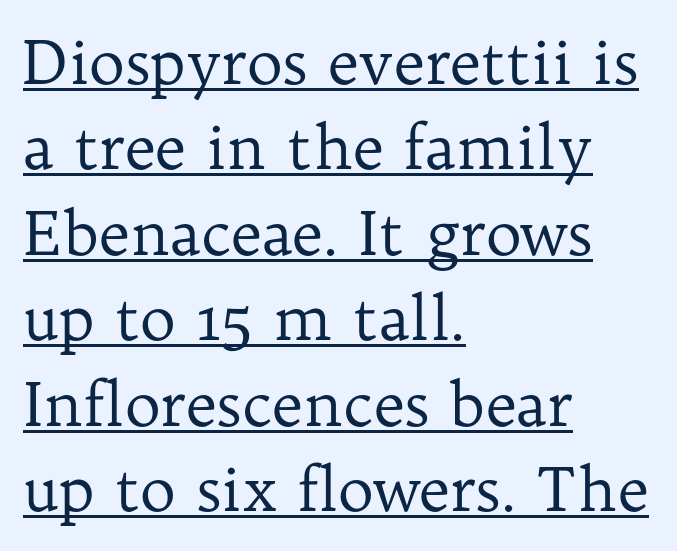
{"serif": "yes", "italic": "no", "bold": "no", "weight": "regular", "width": "normal", "stroke_contrast": "low", "x_height": "medium", "monospaced": "no", "underline": "yes", "align": "left", "line_spacing": "normal", "line_spacing_ratio": 1.4, "letter_spacing": "normal", "letter_spacing_em": 0.0, "glyph_px": 61}
